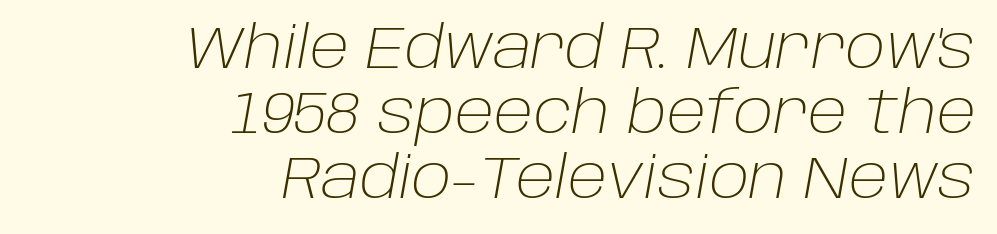
Clear beneath every line of the passage. Unbolded letterforms with no extra heft. The rag falls on the left side of this text block. The passage shown leans; its letterforms are oblique.
